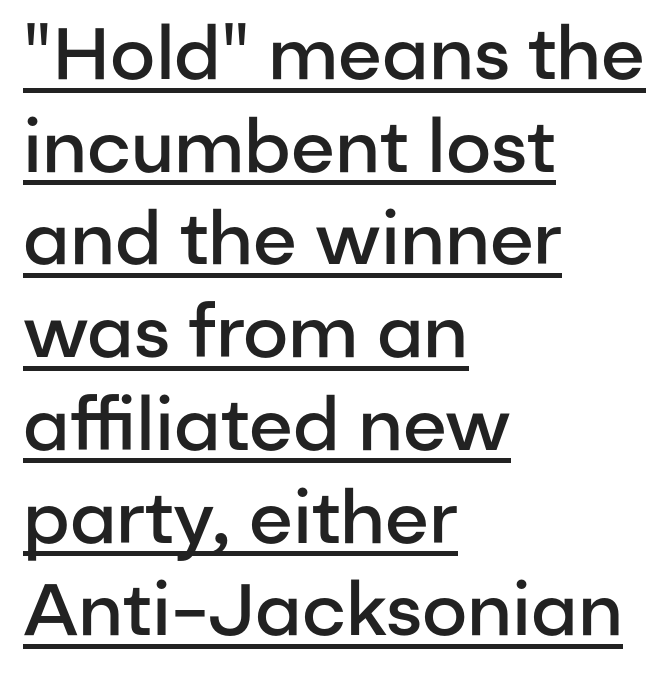
Q: Is the text bold? A: Semi-bold.
Q: Is the text italic (slanted)? A: No, it is upright.
Q: Is the typeface a serif or a sans-serif typeface? A: Sans-serif.
Q: Is the text underlined? A: Yes.
Q: How is the paragraph aligned? A: Left-aligned.
Q: Is the spacing between letters normal or unusually wide? A: Normal.
Q: Is the spacing between lines tight, normal or loose? A: Normal.
Q: Width (condensed, normal, or wide)? A: Normal.
Q: Stroke contrast? A: Low.
Q: x-height? A: Medium.
Q: Monospaced? A: No.
